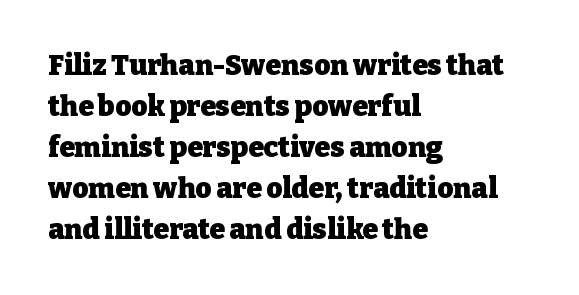
The image shows 28 px heavy serif type, upright; set left-aligned, normal line spacing (1.46x), normal letter spacing, not underlined; low stroke contrast and a medium x-height.
